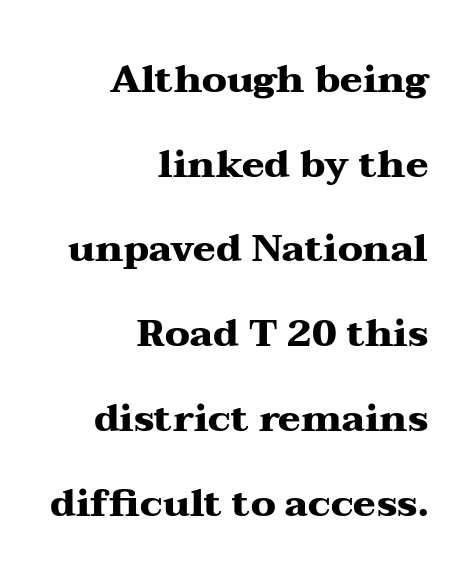
{"serif": "yes", "italic": "no", "bold": "yes", "weight": "heavy", "width": "wide", "stroke_contrast": "medium", "x_height": "medium", "monospaced": "no", "underline": "no", "align": "right", "line_spacing": "loose", "line_spacing_ratio": 2.23, "letter_spacing": "normal", "letter_spacing_em": 0.0, "glyph_px": 38}
